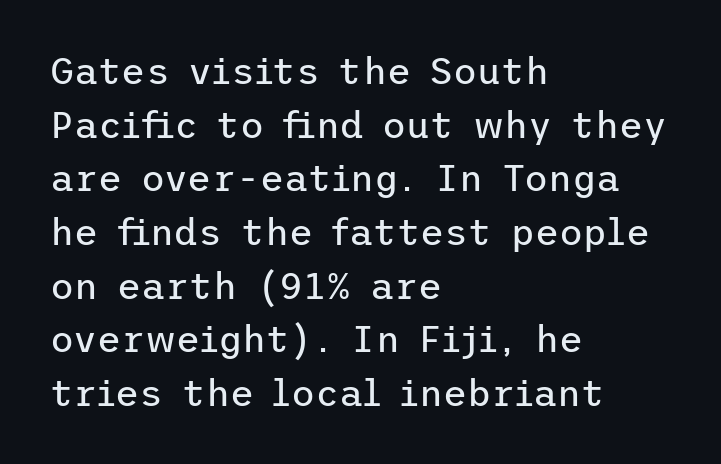
{"serif": "no", "italic": "no", "bold": "no", "weight": "regular", "width": "normal", "stroke_contrast": "low", "x_height": "medium", "underline": "no", "align": "left", "line_spacing": "normal", "line_spacing_ratio": 1.45, "letter_spacing": "normal", "letter_spacing_em": 0.0, "glyph_px": 37}
